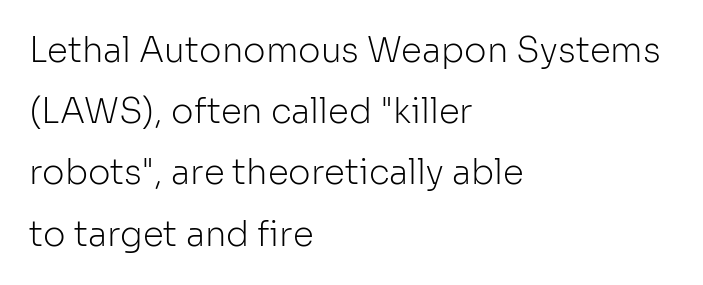
Q: Is the text bold? A: No.
Q: Is the text italic (slanted)? A: No, it is upright.
Q: Is the typeface a serif or a sans-serif typeface? A: Sans-serif.
Q: Is the text underlined? A: No.
Q: How is the paragraph aligned? A: Left-aligned.
Q: Is the spacing between letters normal or unusually wide? A: Normal.
Q: Width (condensed, normal, or wide)? A: Normal.
Q: Stroke contrast? A: Low.
Q: x-height? A: Medium.
Q: Monospaced? A: No.
